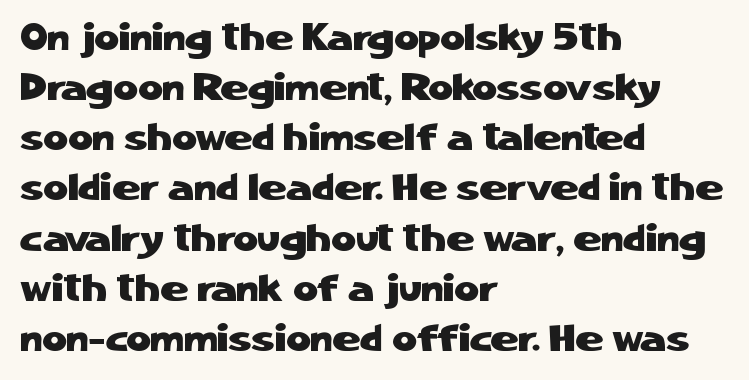
The image shows 38 px sans-serif type, upright; set left-aligned, normal line spacing (1.32x), normal letter spacing, not underlined; low stroke contrast and a medium x-height.
